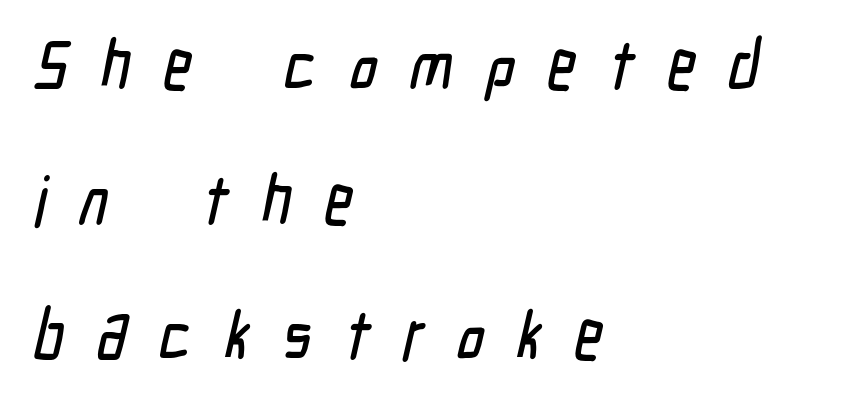
Q: Is the typeface a serif or a sans-serif typeface? A: Sans-serif.
Q: Is the text underlined? A: No.
Q: How is the paragraph aligned? A: Left-aligned.
Q: Is the spacing between letters normal or unusually wide? A: Unusually wide.
Q: Is the spacing between lines tight, normal or loose? A: Loose.
Q: Width (condensed, normal, or wide)? A: Condensed.
Q: Stroke contrast? A: Low.
Q: x-height? A: Medium.
Q: Monospaced? A: No.
